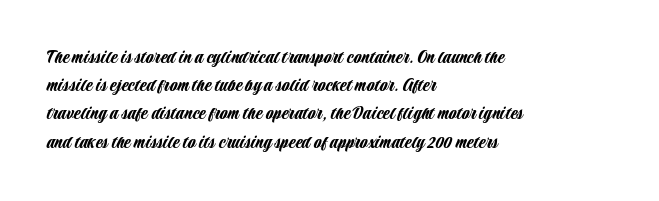
{"underline": "no", "align": "left", "line_spacing": "normal", "line_spacing_ratio": 1.41, "letter_spacing": "normal", "letter_spacing_em": 0.0, "glyph_px": 20}
